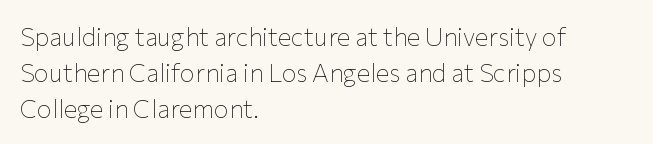
The rendering anchors every line to the left-hand side. Words appear dense and cohesive because spacing is normal. Does the leading feel generous? No, just average. A quiet, ordinary-to-light weight characterises the typeface.
